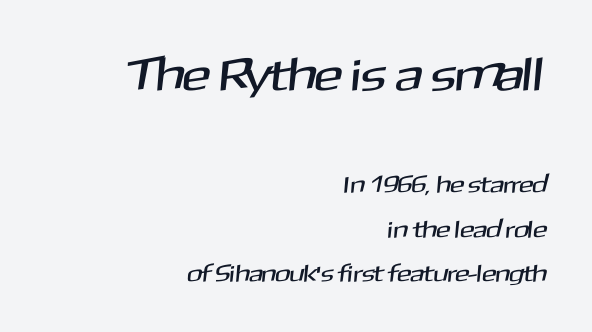
{"serif": "no", "width": "normal", "stroke_contrast": "medium", "x_height": "medium", "monospaced": "no", "underline": "no", "align": "right", "line_spacing_ratio": 1.86, "letter_spacing": "normal", "letter_spacing_em": 0.0, "larger_block": "first", "size_ratio": 1.96, "glyph_px": 47}
